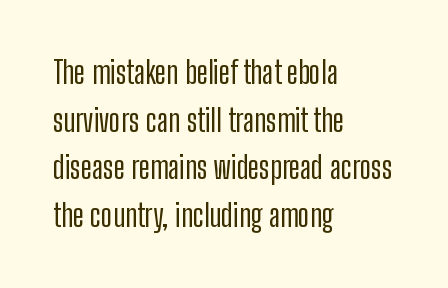
The strip under each line holds only bare page. Examine the stroke ends and you'll find no serifs. Each line starts at the same left margin while the right side varies. The letters stand straight up with perfectly vertical stems. The rendering uses a moderate line-height, typical for paragraphs.
